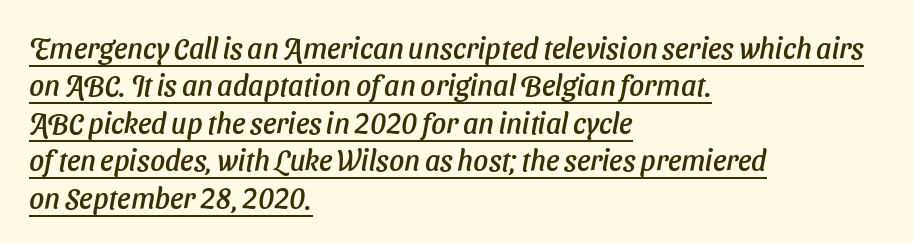
{"width": "normal", "stroke_contrast": "low", "x_height": "medium", "monospaced": "no", "underline": "yes", "align": "left", "line_spacing": "normal", "line_spacing_ratio": 1.29, "letter_spacing": "normal", "letter_spacing_em": 0.0, "glyph_px": 29}
